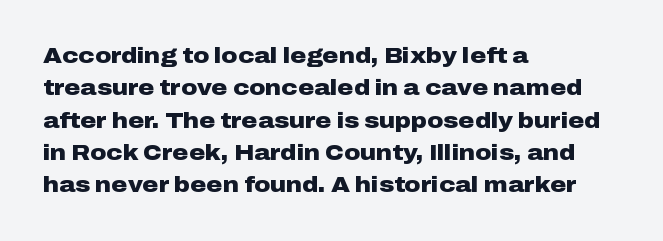
This block has exactly the height ordinary leading produces. A roman cut, with each character standing at attention. Typesetter's note: full bold, strokes at maximum text heaviness. The rendering anchors every line to the left-hand side.
